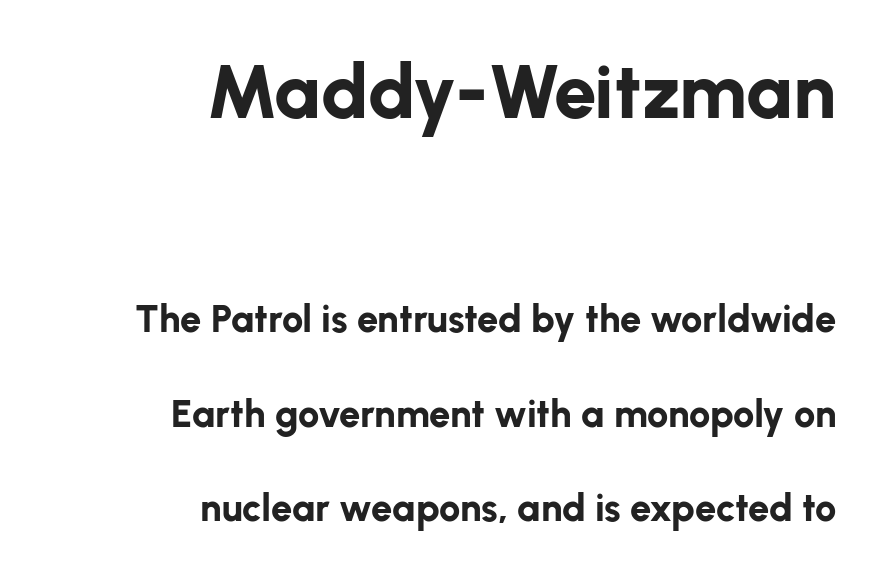
{"serif": "no", "italic": "no", "bold": "yes", "weight": "bold", "width": "normal", "stroke_contrast": "low", "x_height": "medium", "monospaced": "no", "underline": "no", "align": "right", "line_spacing": "loose", "line_spacing_ratio": 2.49, "letter_spacing": "normal", "letter_spacing_em": 0.0, "larger_block": "first", "size_ratio": 2.0, "glyph_px": 76}
